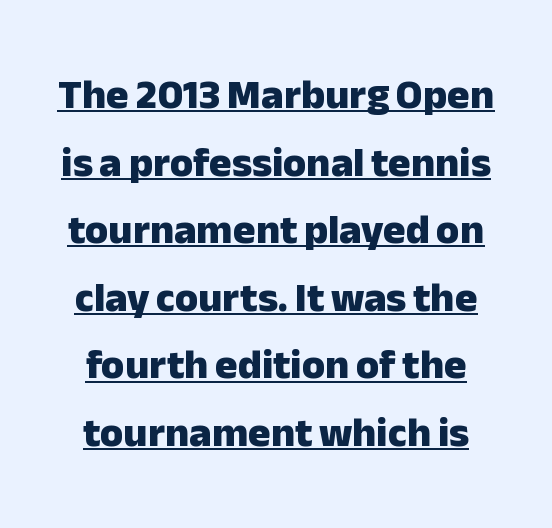
{"serif": "no", "italic": "no", "bold": "yes", "weight": "heavy", "width": "normal", "stroke_contrast": "low", "x_height": "medium", "monospaced": "no", "underline": "yes", "line_spacing": "normal", "line_spacing_ratio": 1.61, "letter_spacing": "normal", "letter_spacing_em": 0.0, "glyph_px": 42}
